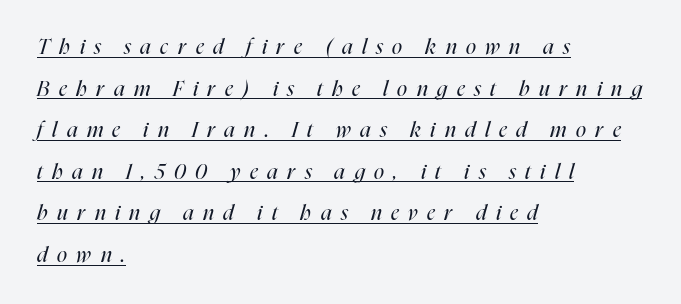
Q: Is the text bold? A: No.
Q: Is the text italic (slanted)? A: Yes, it leans right by about 16 degrees.
Q: Is the text underlined? A: Yes.
Q: How is the paragraph aligned? A: Left-aligned.
Q: Is the spacing between letters normal or unusually wide? A: Unusually wide.
Q: Is the spacing between lines tight, normal or loose? A: Loose.
